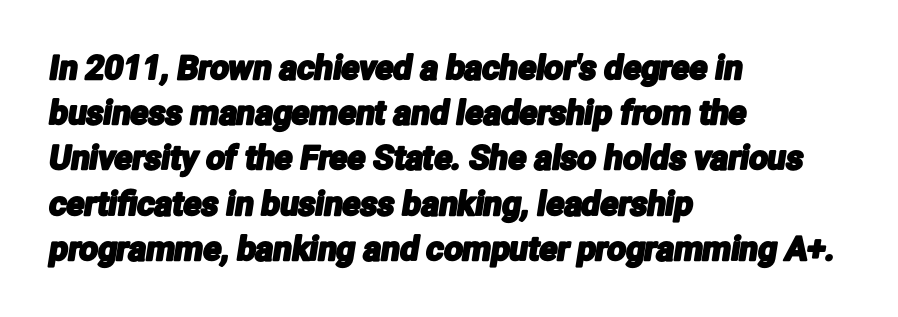
Letters rest on an invisible, unmarked baseline. Standard letterfit; no display-style spreading of the glyphs. Varying glyph widths throughout — classic text-font behaviour. The rag falls on the right side of this text block. Font category for this specimen: sans-serif. If you measured baseline to baseline, you'd find a middling distance.
